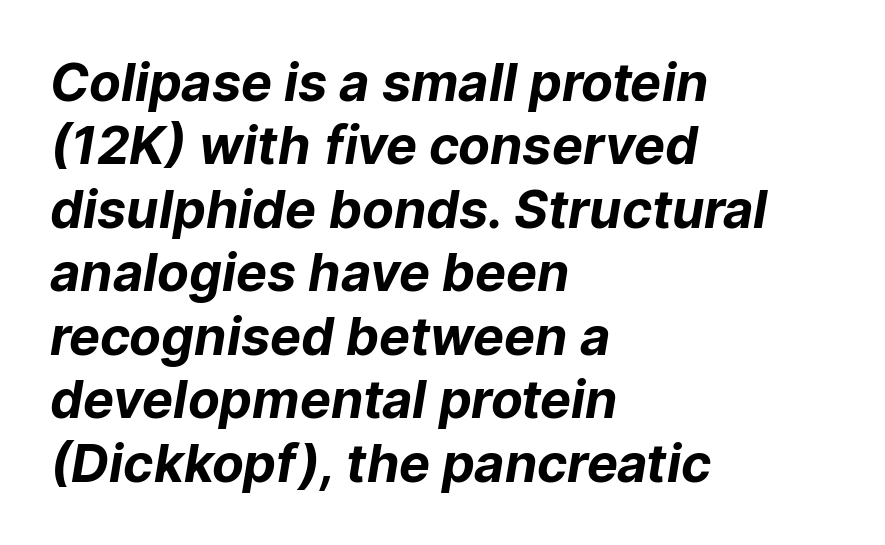
{"serif": "no", "bold": "yes", "weight": "bold", "width": "normal", "stroke_contrast": "low", "x_height": "medium", "monospaced": "no", "underline": "no", "align": "left", "line_spacing_ratio": 1.22, "letter_spacing": "normal", "letter_spacing_em": 0.0, "glyph_px": 52}
